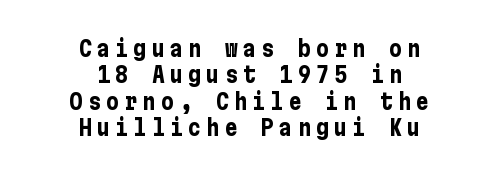
{"italic": "no", "bold": "yes", "underline": "no", "align": "center", "line_spacing_ratio": 1.2, "letter_spacing": "wide", "letter_spacing_em": 0.23, "glyph_px": 22}
